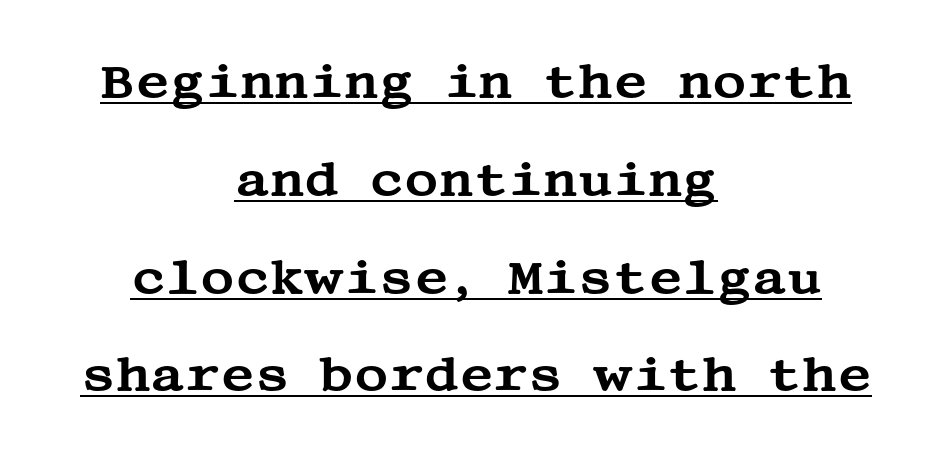
{"serif": "yes", "italic": "no", "width": "wide", "stroke_contrast": "medium", "x_height": "large", "underline": "yes", "align": "center", "line_spacing": "loose", "line_spacing_ratio": 2.08, "letter_spacing": "normal", "letter_spacing_em": 0.0, "glyph_px": 47}
